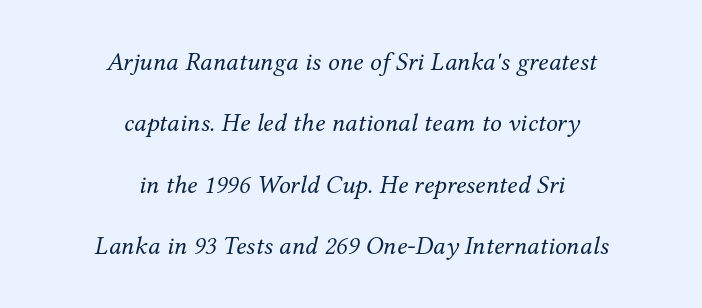
You could call the tracking neutral — neither tight nor loose. Unbolded letterforms with no extra heft. Underlining? Definitely not there. Is the block centered? Yes — each line is placed symmetrically about the middle.
